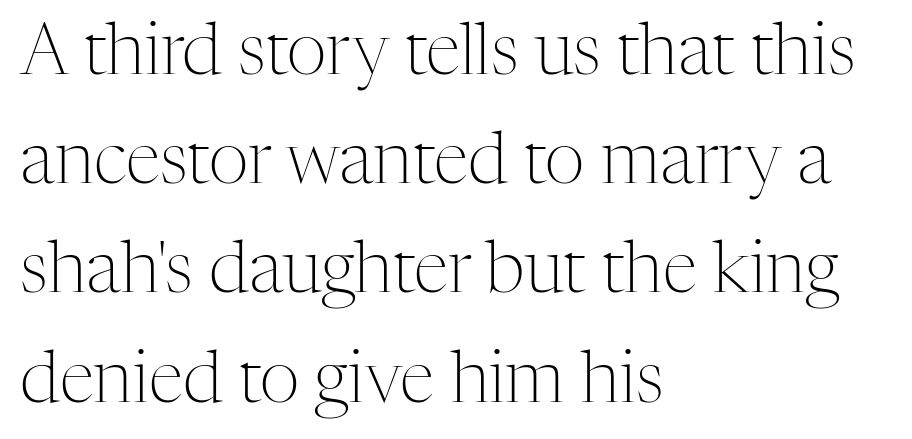
Q: Is the text bold? A: No.
Q: Is the text italic (slanted)? A: No, it is upright.
Q: Is the typeface a serif or a sans-serif typeface? A: Serif.
Q: Is the text underlined? A: No.
Q: How is the paragraph aligned? A: Left-aligned.
Q: Is the spacing between letters normal or unusually wide? A: Normal.
Q: Is the spacing between lines tight, normal or loose? A: Normal.
Q: Width (condensed, normal, or wide)? A: Normal.
Q: Stroke contrast? A: Medium.
Q: x-height? A: Medium.
Q: Monospaced? A: No.
